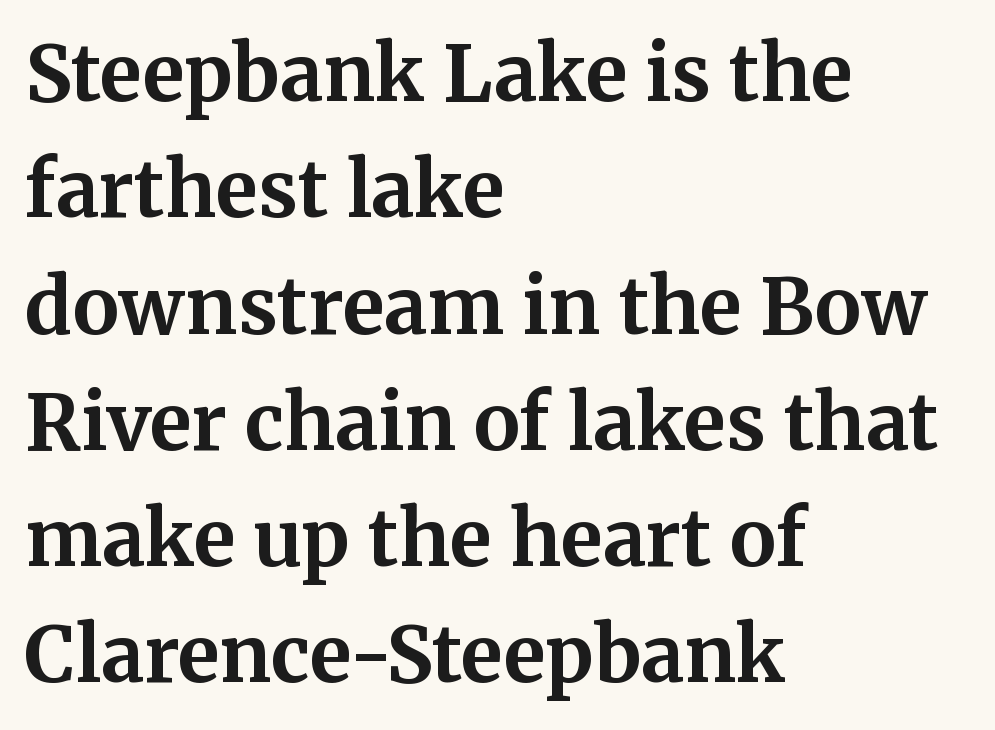
Old-style or modern, the face here clearly has serifs. Each letter keeps its own natural width here, so spacing adapts to shape. Ordinary non-slanted type is in use. Every row of glyphs begins at an identical x-position on the left. Plain, unruled lines of type. Does extra space separate the letters? No, they use regular spacing.
